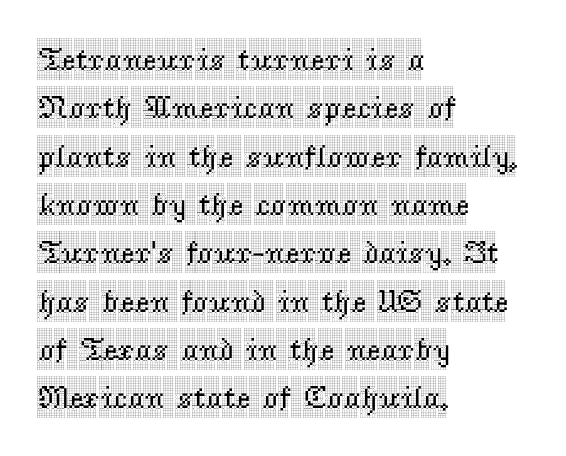
{"serif": "yes", "italic": "no", "width": "condensed", "x_height": "large", "monospaced": "no", "underline": "no", "align": "left", "line_spacing": "normal", "line_spacing_ratio": 1.51, "letter_spacing": "normal", "letter_spacing_em": 0.0, "glyph_px": 32}
